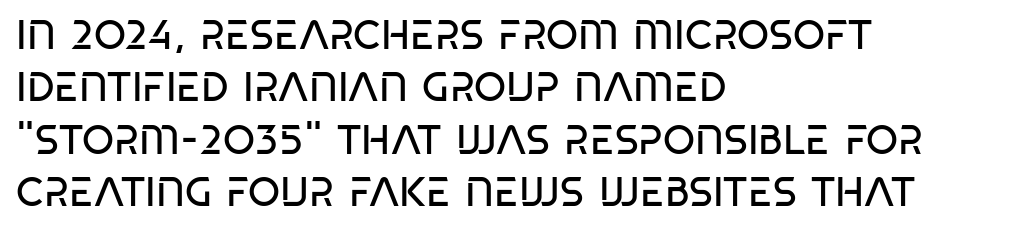
Q: Is the text bold? A: No.
Q: Is the typeface a serif or a sans-serif typeface? A: Sans-serif.
Q: Is the text underlined? A: No.
Q: How is the paragraph aligned? A: Left-aligned.
Q: Is the spacing between letters normal or unusually wide? A: Normal.
Q: Is the spacing between lines tight, normal or loose? A: Normal.
Q: Width (condensed, normal, or wide)? A: Condensed.
Q: Stroke contrast? A: Low.
Q: x-height? A: Large.
Q: Monospaced? A: No.
